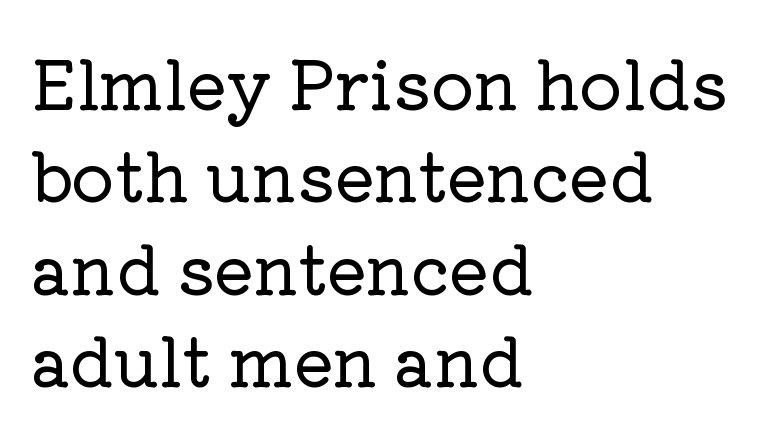
Alignment: flush left. The passage shown stacks its lines at a standard gap. It's the straight-up-and-down kind of type. Between one letter and the next there's only the usual sliver of space. Do the characters align in a grid? No, the font is proportional.
